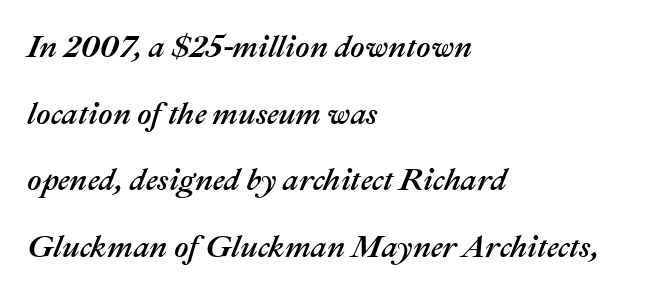
The image shows 31 px text type, italic (leaning right); set left-aligned, loose line spacing (2.15x), normal letter spacing, not underlined; medium stroke contrast and a medium x-height.
